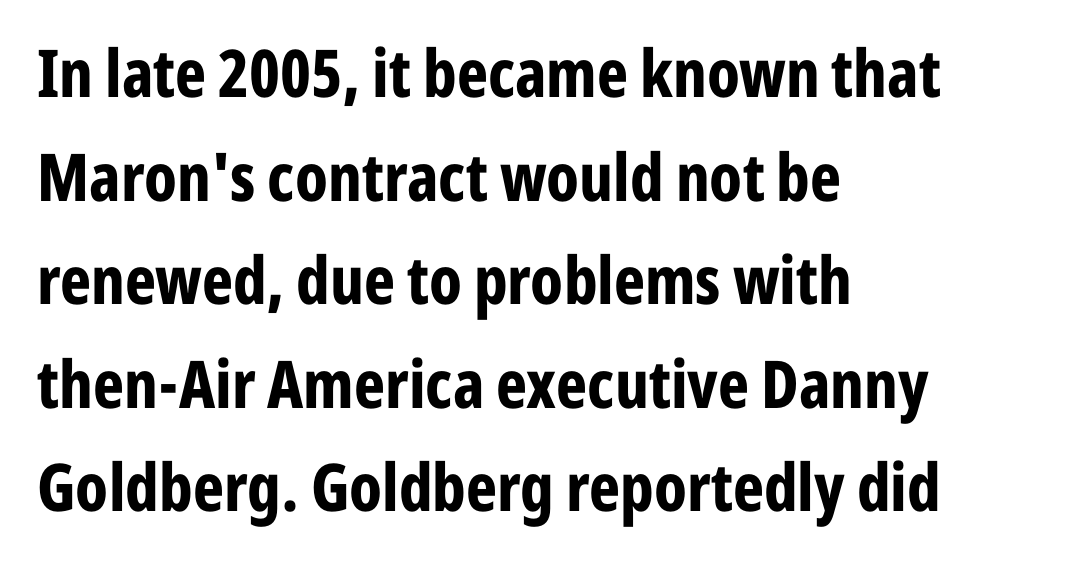
The image shows 66 px bold, condensed sans-serif type, upright; set left-aligned, normal line spacing (1.57x), normal letter spacing, not underlined; low stroke contrast and a medium x-height.
